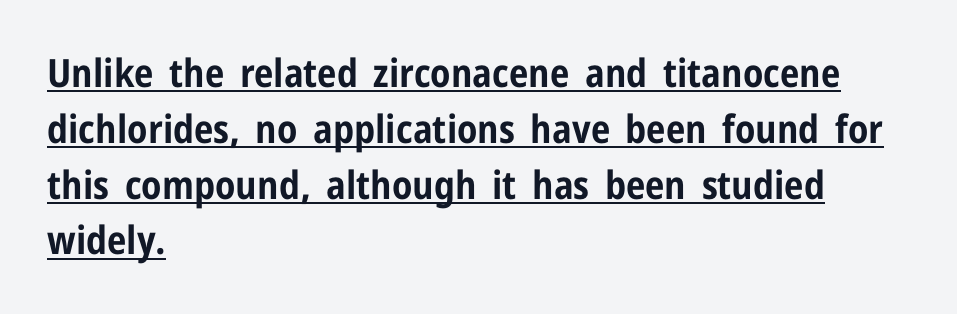
Q: Is the text bold? A: Yes.
Q: Is the text italic (slanted)? A: No, it is upright.
Q: Is the typeface a serif or a sans-serif typeface? A: Sans-serif.
Q: Is the text underlined? A: Yes.
Q: How is the paragraph aligned? A: Left-aligned.
Q: Is the spacing between letters normal or unusually wide? A: Normal.
Q: Is the spacing between lines tight, normal or loose? A: Normal.
Q: Width (condensed, normal, or wide)? A: Condensed.
Q: Stroke contrast? A: Low.
Q: x-height? A: Medium.
Q: Monospaced? A: No.
